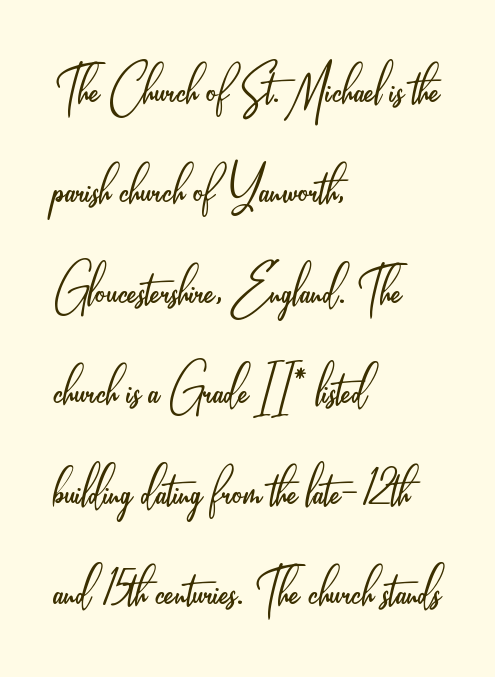
{"serif": "no", "bold": "no", "weight": "light", "width": "condensed", "stroke_contrast": "low", "x_height": "small", "monospaced": "no", "underline": "no", "align": "left", "line_spacing": "normal", "line_spacing_ratio": 1.5, "letter_spacing": "normal", "letter_spacing_em": 0.0, "glyph_px": 67}
